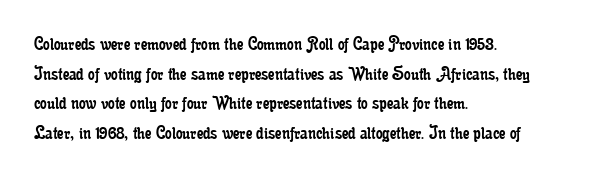
Q: Is the text bold? A: No.
Q: Is the text italic (slanted)? A: No, it is upright.
Q: Is the text underlined? A: No.
Q: How is the paragraph aligned? A: Left-aligned.
Q: Is the spacing between letters normal or unusually wide? A: Normal.
Q: Is the spacing between lines tight, normal or loose? A: Normal.
